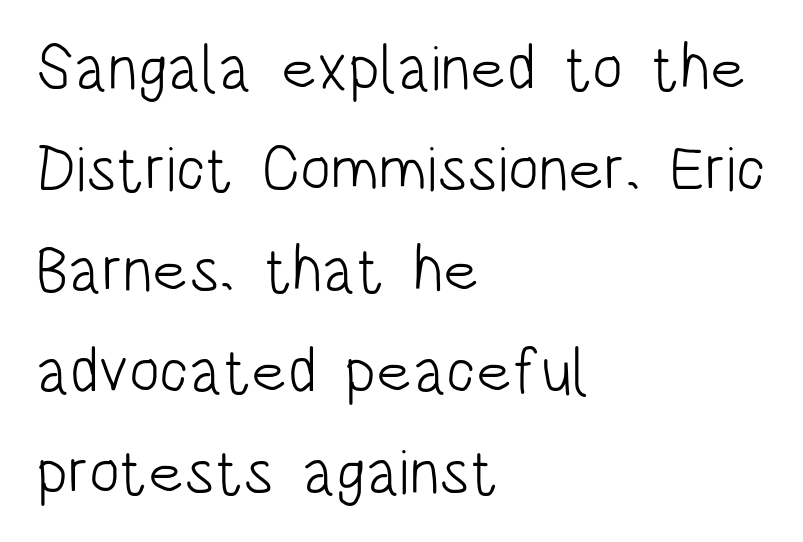
The face used here is proportionally spaced, like ordinary book or web type. All the whitespace from short lines collects on the right. Check the space under the baseline: it is left empty. A typesetter would call this zero additional tracking. Are there feet on the stems? There aren't — it's a sans. A typesetter would call this leading conventional body-copy spacing.
